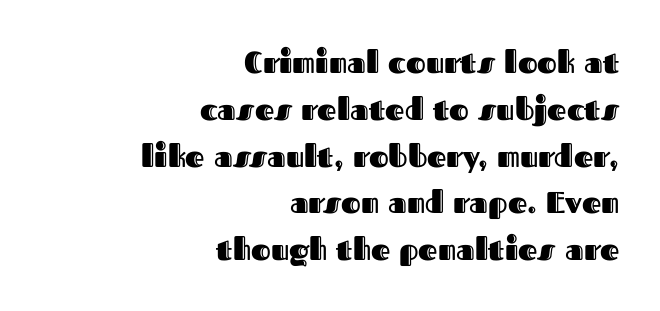
Q: Is the text italic (slanted)? A: No, it is upright.
Q: Is the text underlined? A: No.
Q: How is the paragraph aligned? A: Right-aligned.
Q: Is the spacing between letters normal or unusually wide? A: Normal.
Q: Is the spacing between lines tight, normal or loose? A: Normal.
Q: Width (condensed, normal, or wide)? A: Normal.
Q: x-height? A: Medium.
Q: Monospaced? A: No.
